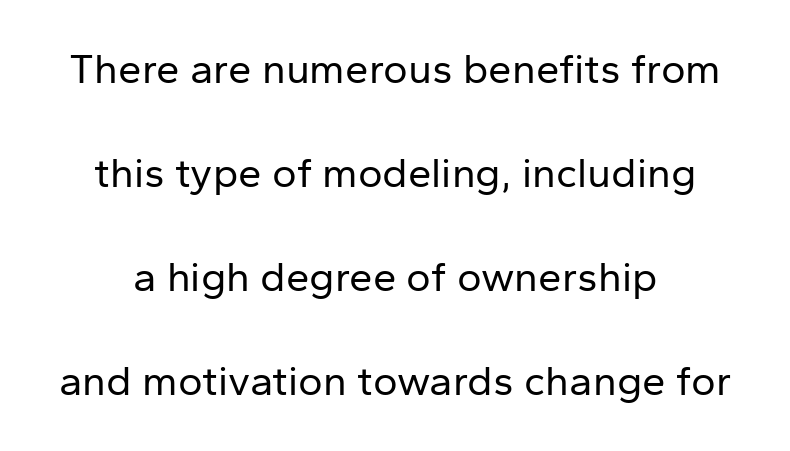
The image shows 42 px regular-weight sans-serif type, upright; set centered, loose line spacing (2.48x), normal letter spacing, not underlined; low stroke contrast and a medium x-height.
